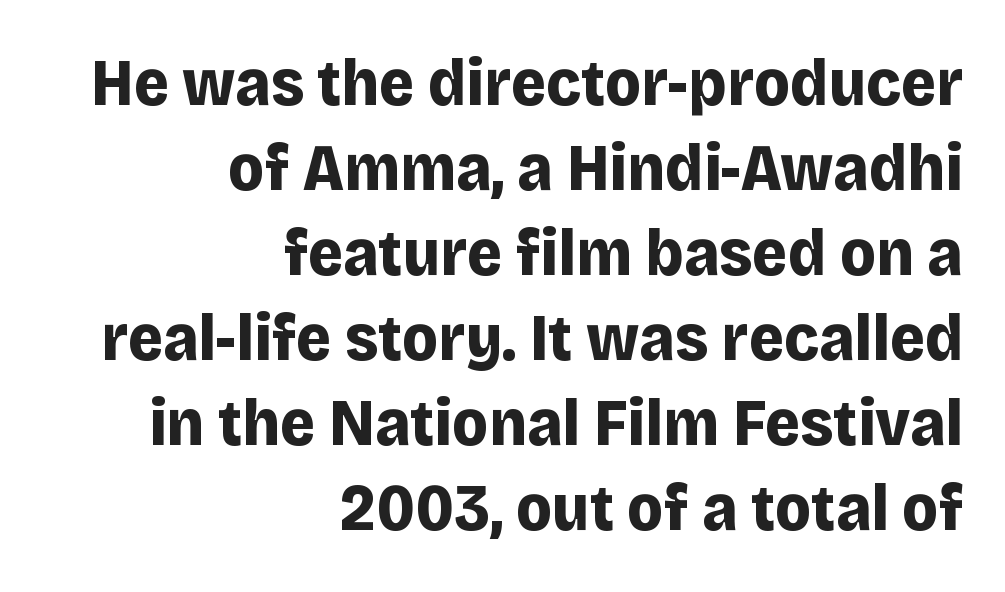
Q: Is the text bold? A: Yes.
Q: Is the text italic (slanted)? A: No, it is upright.
Q: Is the typeface a serif or a sans-serif typeface? A: Sans-serif.
Q: Is the text underlined? A: No.
Q: How is the paragraph aligned? A: Right-aligned.
Q: Is the spacing between letters normal or unusually wide? A: Normal.
Q: Is the spacing between lines tight, normal or loose? A: Normal.
Q: Width (condensed, normal, or wide)? A: Normal.
Q: Stroke contrast? A: Low.
Q: x-height? A: Large.
Q: Monospaced? A: No.
